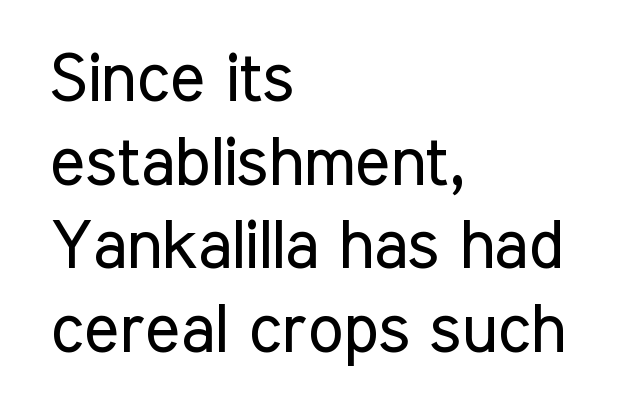
{"serif": "no", "italic": "no", "bold": "no", "weight": "regular", "width": "condensed", "stroke_contrast": "low", "x_height": "medium", "monospaced": "no", "underline": "no", "align": "left", "line_spacing": "normal", "line_spacing_ratio": 1.25, "letter_spacing": "normal", "letter_spacing_em": 0.0, "glyph_px": 67}
